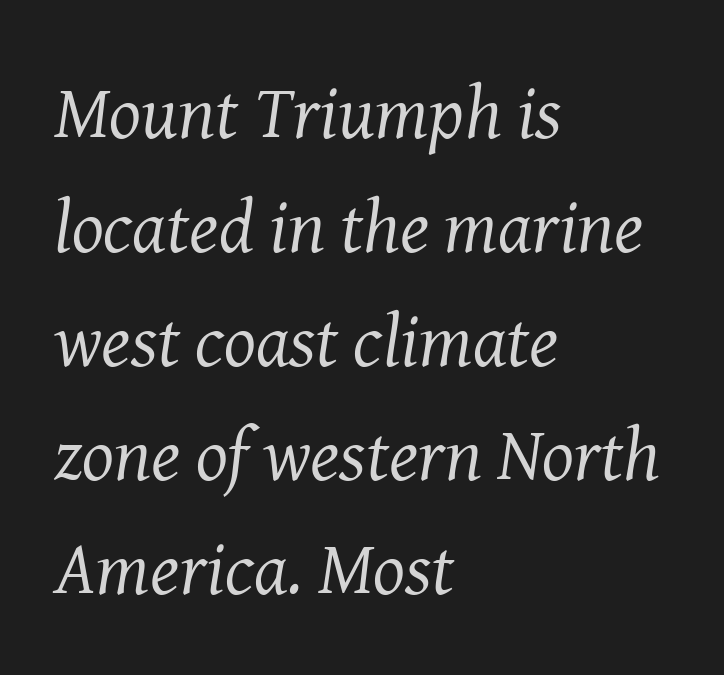
Q: Is the text bold? A: No.
Q: Is the text italic (slanted)? A: Yes, it leans right by about 8 degrees.
Q: Is the typeface a serif or a sans-serif typeface? A: Serif.
Q: Is the text underlined? A: No.
Q: How is the paragraph aligned? A: Left-aligned.
Q: Is the spacing between letters normal or unusually wide? A: Normal.
Q: Is the spacing between lines tight, normal or loose? A: Normal.
Q: Width (condensed, normal, or wide)? A: Normal.
Q: Stroke contrast? A: Medium.
Q: x-height? A: Medium.
Q: Monospaced? A: No.
